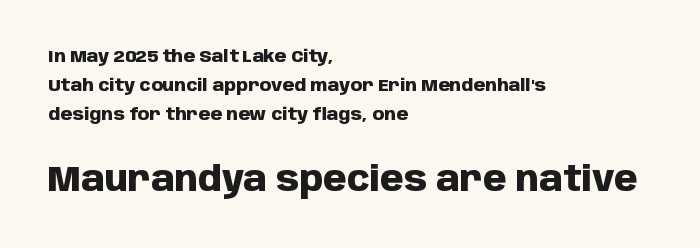
Size contrast runs from small at the top to large at the bottom. Type style note: lacks serifs. Typeset ragged right — the left edge is the straight one. Letter spacing: default. Note the varied advance widths — an 'i' is clearly narrower than an 'm'.
